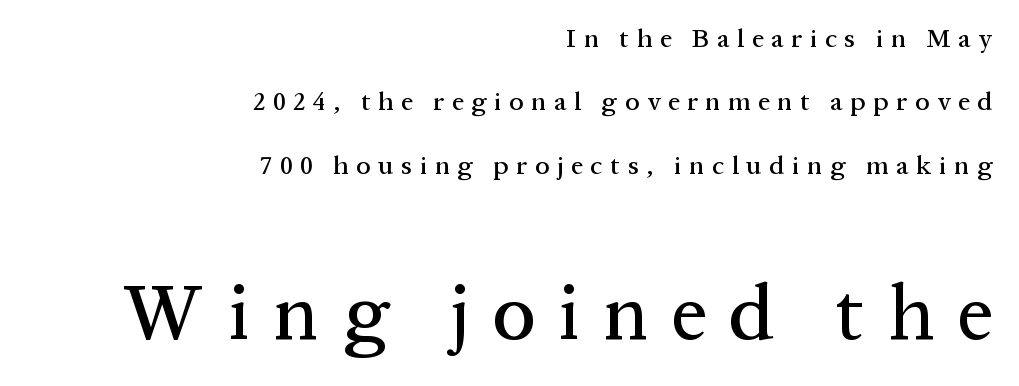
{"serif": "yes", "italic": "no", "width": "normal", "stroke_contrast": "medium", "x_height": "medium", "monospaced": "no", "underline": "no", "align": "right", "line_spacing": "loose", "line_spacing_ratio": 2.44, "letter_spacing": "wide", "letter_spacing_em": 0.3, "larger_block": "second", "size_ratio": 3.0, "glyph_px": 78}
